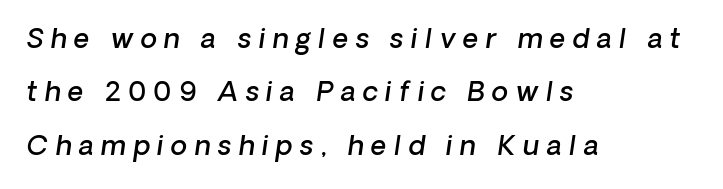
{"bold": "semi", "underline": "no", "align": "left", "line_spacing": "loose", "line_spacing_ratio": 1.98, "letter_spacing": "wide", "letter_spacing_em": 0.27, "glyph_px": 27}
